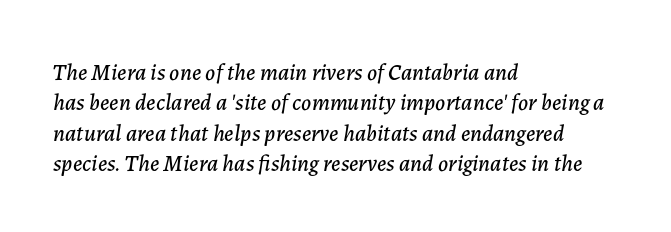
The image shows 23 px text type, italic (leaning right); set left-aligned, normal line spacing (1.32x), normal letter spacing, not underlined.
